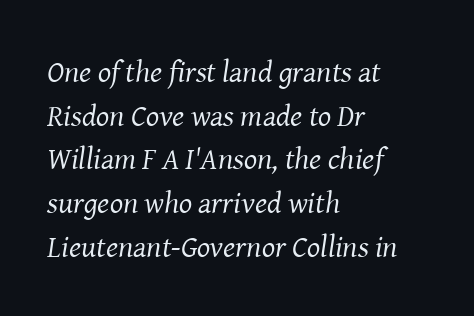
{"serif": "yes", "italic": "yes", "lean": "right", "slant_degrees": 8, "bold": "no", "weight": "regular", "width": "normal", "stroke_contrast": "medium", "x_height": "medium", "monospaced": "no", "underline": "no", "align": "left", "line_spacing": "normal", "line_spacing_ratio": 1.41, "letter_spacing": "normal", "letter_spacing_em": 0.0, "glyph_px": 31}
